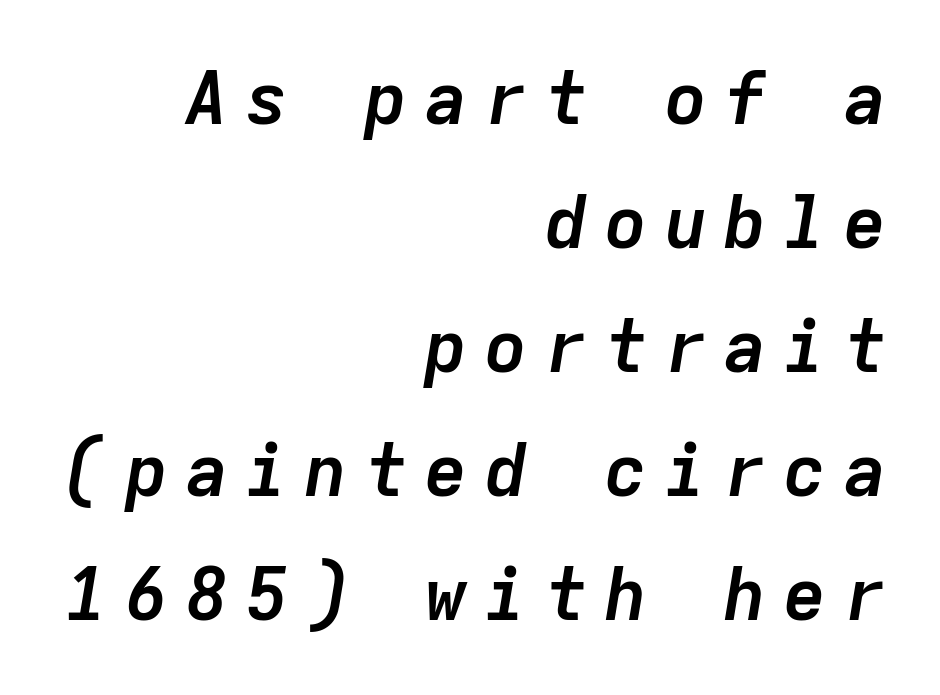
The image shows 73 px semibold type, italic (leaning right), monospaced; set right-aligned, normal line spacing (1.7x), unusually wide letter spacing (+0.22 em), not underlined; low stroke contrast and a medium x-height.
